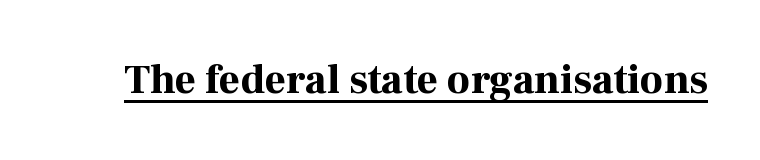
Q: Is the text bold? A: Yes.
Q: Is the text italic (slanted)? A: No, it is upright.
Q: Is the typeface a serif or a sans-serif typeface? A: Serif.
Q: Is the text underlined? A: Yes.
Q: Is the spacing between letters normal or unusually wide? A: Normal.
Q: Width (condensed, normal, or wide)? A: Normal.
Q: Stroke contrast? A: High.
Q: x-height? A: Medium.
Q: Monospaced? A: No.
